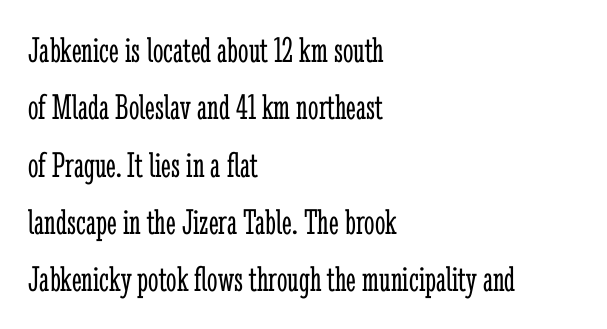
The image shows 37 px light, condensed serif type, upright; set left-aligned, normal line spacing (1.55x), normal letter spacing, not underlined; low stroke contrast and a medium x-height.
